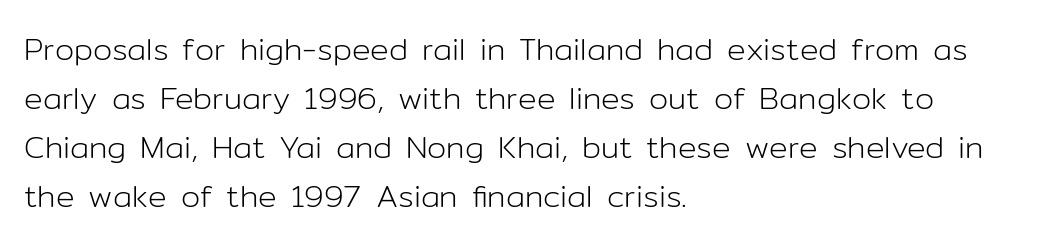
The text block is weighted toward the left margin, trailing off unevenly rightward. Baseline-to-baseline distance is the conventional proportion of letter height. In terms of posture, this sample is upright. Do the characters align in a grid? No, the font is proportional.
